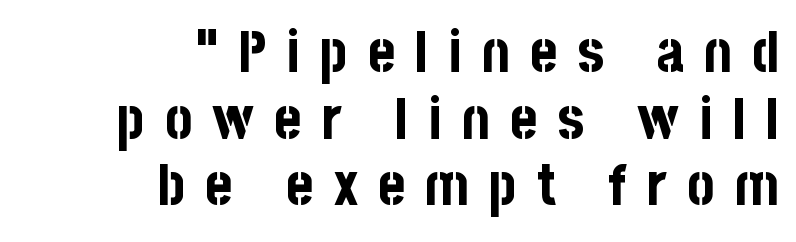
The image shows 58 px bold, condensed sans-serif type, upright; set right-aligned, tight line spacing (1.15x), unusually wide letter spacing (+0.34 em), not underlined; low stroke contrast and a large x-height.
